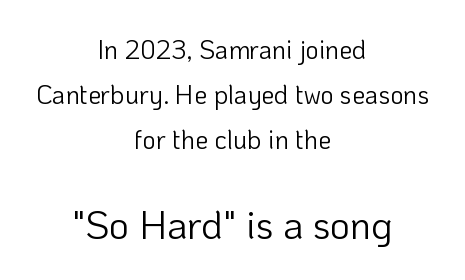
The face used here is a sans, in the tradition of grotesques and geometrics. The string is rendered with underlining switched off. Is this a heavy cut? Hardly; it is regular or lighter. Horizontal alignment here is central, giving a formal, balanced look. Letter spacing: default. It's the straight-up-and-down kind of type.
